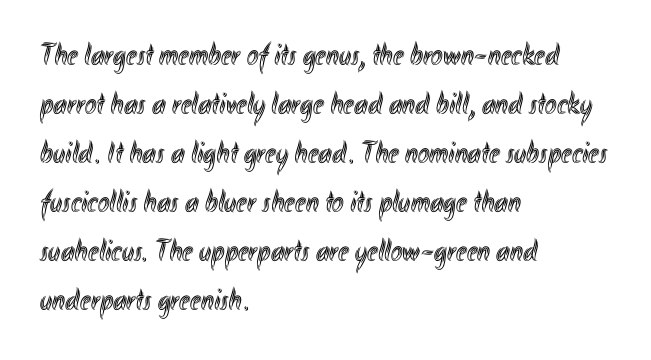
The image shows 31 px condensed type; set left-aligned, normal line spacing (1.58x), normal letter spacing, not underlined; a small x-height.
